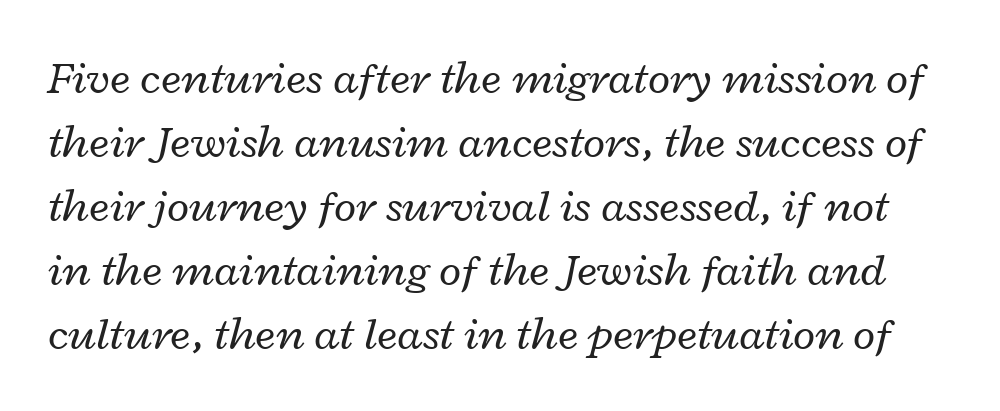
The image shows 46 px regular-weight, wide type, italic (leaning right); set normal line spacing (1.39x), normal letter spacing, not underlined; low stroke contrast and a medium x-height.
